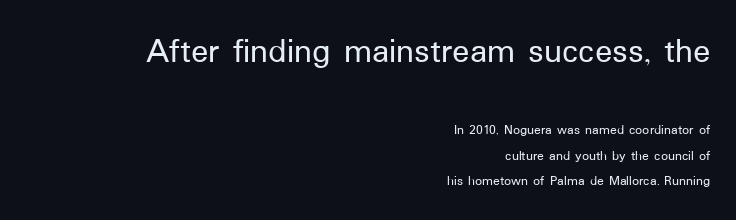
Q: Is the text italic (slanted)? A: No, it is upright.
Q: Is the typeface a serif or a sans-serif typeface? A: Sans-serif.
Q: Is the text underlined? A: No.
Q: How is the paragraph aligned? A: Right-aligned.
Q: Is the spacing between letters normal or unusually wide? A: Normal.
Q: Which block of text is set in a larger size, the first (top) or the second (bottom)? A: The first (top) one.
Q: Width (condensed, normal, or wide)? A: Normal.
Q: Stroke contrast? A: Low.
Q: x-height? A: Medium.
Q: Monospaced? A: No.
